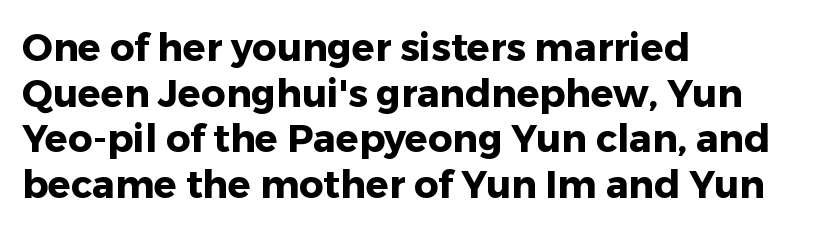
The image shows 38 px heavy sans-serif type, upright; set left-aligned, line spacing 1.2x, normal letter spacing, not underlined; low stroke contrast and a medium x-height.
